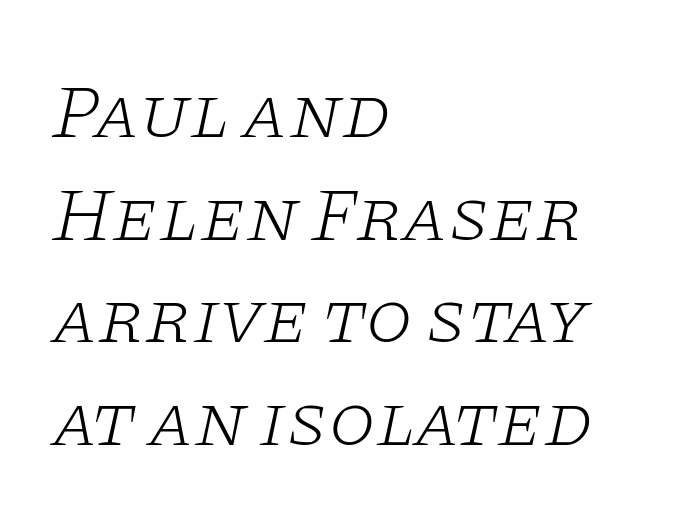
The image shows 76 px light, wide serif type, italic (leaning right); set left-aligned, normal line spacing (1.35x), normal letter spacing, not underlined; low stroke contrast and a large x-height.
